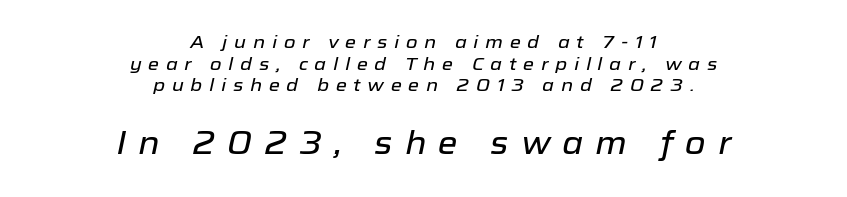
The image shows 32 px text type, italic (leaning right); set centered, line spacing 1.2x, unusually wide letter spacing (+0.37 em), not underlined; the second (bottom) block is 1.78x larger; low stroke contrast and a medium x-height.
